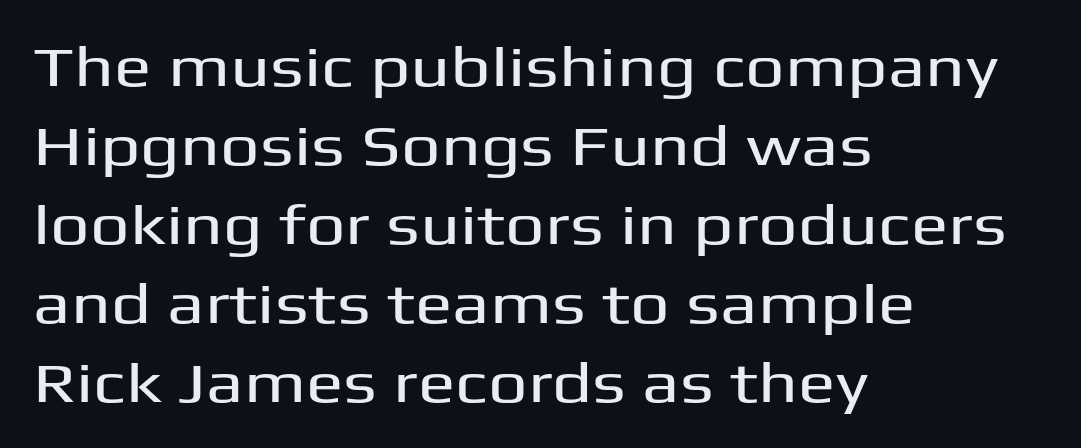
Here the glyphs are tracked normally, forming tight word shapes. Rendered with straight, roman letterforms. Does the copy run flush right? No — it runs flush left. The passage shown is typed in a proportional face where columns would drift.
